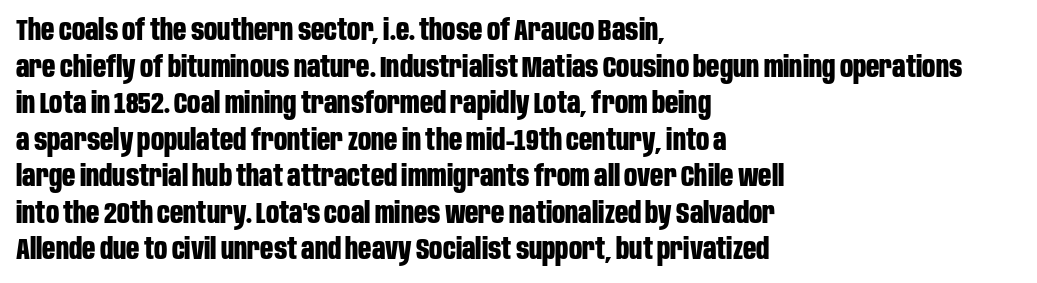
The rendering uses natural spacing where letterforms have individual widths. Is the letter spacing exaggerated? No — it looks like the ordinary default. Weight check: bold — yes, fully. Unlike a traditional serif, this face leaves its strokes unadorned.
